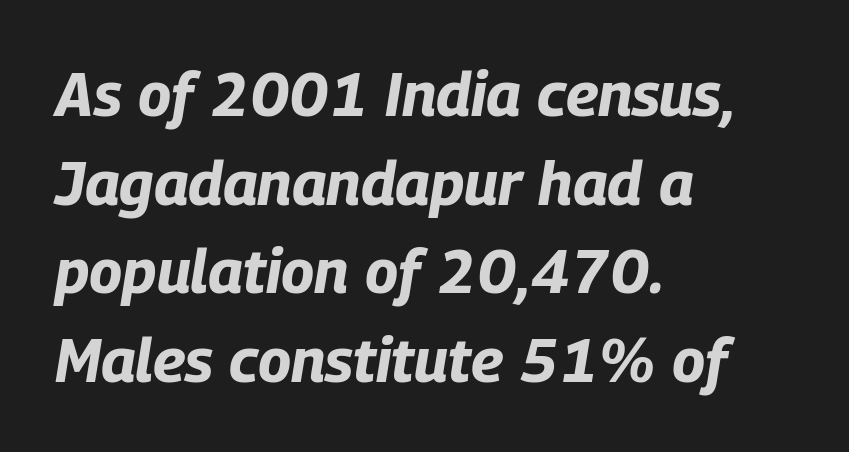
The image shows 62 px bold, condensed type, italic (leaning right); set left-aligned, normal line spacing (1.43x), normal letter spacing, not underlined; low stroke contrast and a large x-height.
